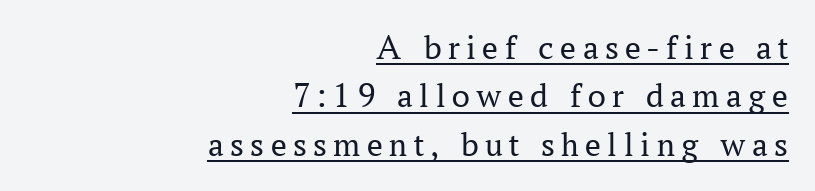
Q: Is the text bold? A: No.
Q: Is the text italic (slanted)? A: No, it is upright.
Q: Is the typeface a serif or a sans-serif typeface? A: Serif.
Q: Is the text underlined? A: Yes.
Q: How is the paragraph aligned? A: Right-aligned.
Q: Is the spacing between lines tight, normal or loose? A: Normal.
Q: Width (condensed, normal, or wide)? A: Normal.
Q: Stroke contrast? A: Medium.
Q: x-height? A: Medium.
Q: Monospaced? A: No.
